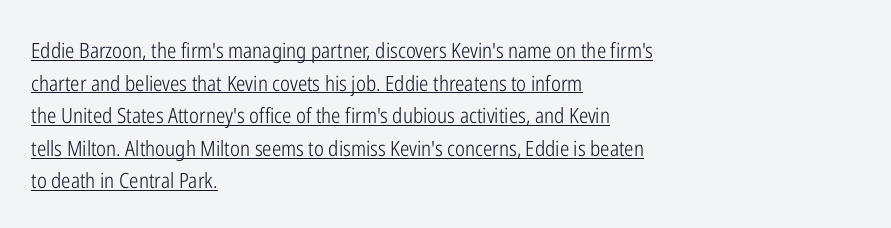
Q: Is the text bold? A: No.
Q: Is the text italic (slanted)? A: No, it is upright.
Q: Is the text underlined? A: Yes.
Q: How is the paragraph aligned? A: Left-aligned.
Q: Is the spacing between letters normal or unusually wide? A: Normal.
Q: Is the spacing between lines tight, normal or loose? A: Normal.
